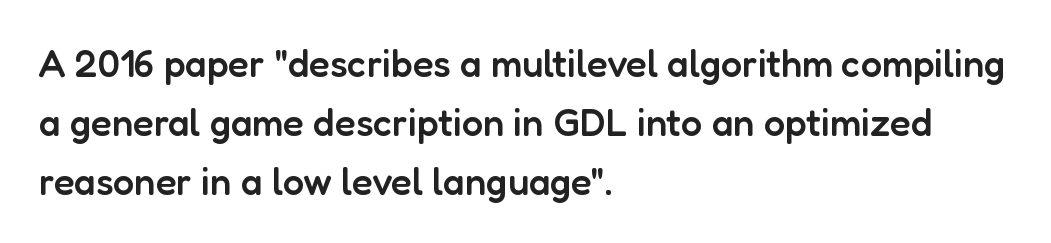
The image shows 38 px semibold sans-serif type, upright; set left-aligned, normal line spacing (1.55x), normal letter spacing, not underlined; low stroke contrast and a medium x-height.
